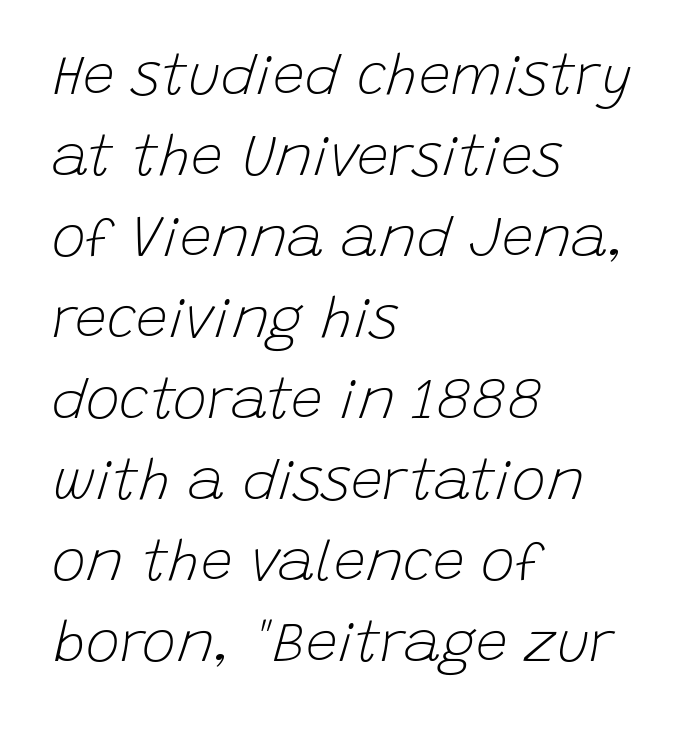
{"italic": "yes", "lean": "right", "slant_degrees": 15, "bold": "no", "weight": "light", "width": "normal", "stroke_contrast": "low", "x_height": "large", "monospaced": "no", "underline": "no", "align": "left", "line_spacing": "normal", "line_spacing_ratio": 1.42, "letter_spacing": "normal", "letter_spacing_em": 0.0, "glyph_px": 57}
